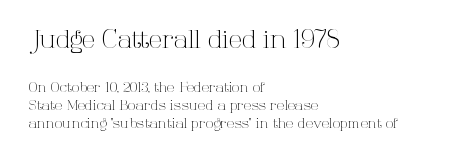
Honestly, there is no underline to notice here at all. This rendering uses left alignment, leaving the right contour irregular. Whoever set this made the first block the dominant, larger element. Ascenders rise straight up at ninety degrees. These lines keep a tight, regular rhythm from letter to letter. The strokes are not fattened; the text isn't bold.
